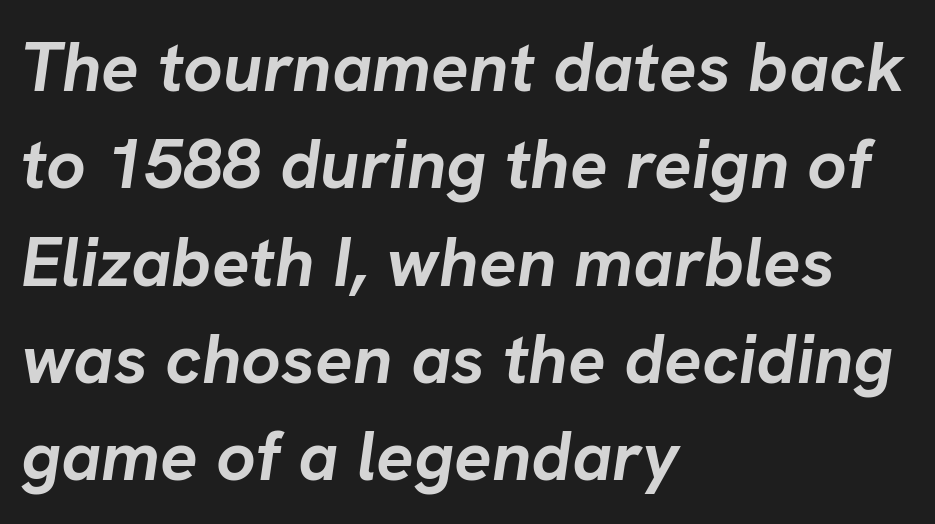
Q: Is the text bold? A: Yes.
Q: Is the text italic (slanted)? A: Yes, it leans right by about 8 degrees.
Q: Is the text underlined? A: No.
Q: How is the paragraph aligned? A: Left-aligned.
Q: Is the spacing between letters normal or unusually wide? A: Normal.
Q: Is the spacing between lines tight, normal or loose? A: Normal.
Q: Width (condensed, normal, or wide)? A: Normal.
Q: Stroke contrast? A: Low.
Q: x-height? A: Medium.
Q: Monospaced? A: No.
